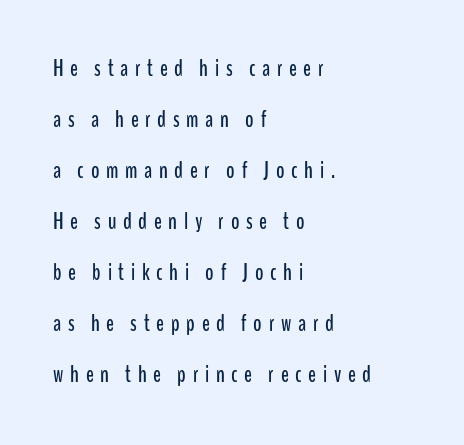
Loose tracking; the words dissolve into strings of separated letters. Italic? Not at all — the glyphs are vertical. The rag falls on the right side of this text block. Reading down the column, the eye jumps a long way to each next line.
